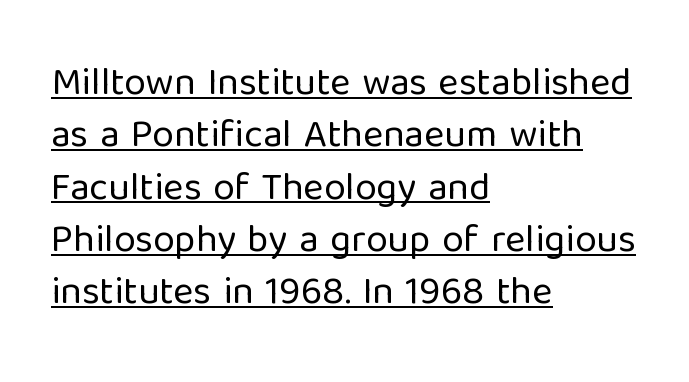
{"serif": "no", "italic": "no", "bold": "no", "weight": "regular", "width": "normal", "stroke_contrast": "low", "x_height": "medium", "monospaced": "no", "underline": "yes", "align": "left", "line_spacing": "normal", "line_spacing_ratio": 1.34, "letter_spacing": "normal", "letter_spacing_em": 0.0, "glyph_px": 39}
